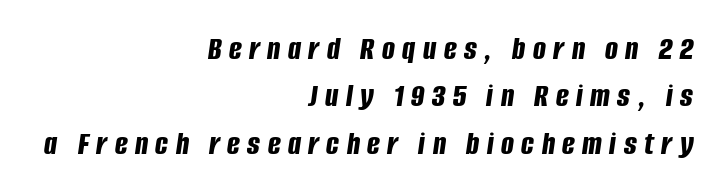
The image shows 34 px bold, condensed type, italic (leaning right); set right-aligned, normal line spacing (1.39x), unusually wide letter spacing (+0.22 em), not underlined; low stroke contrast and a large x-height.
